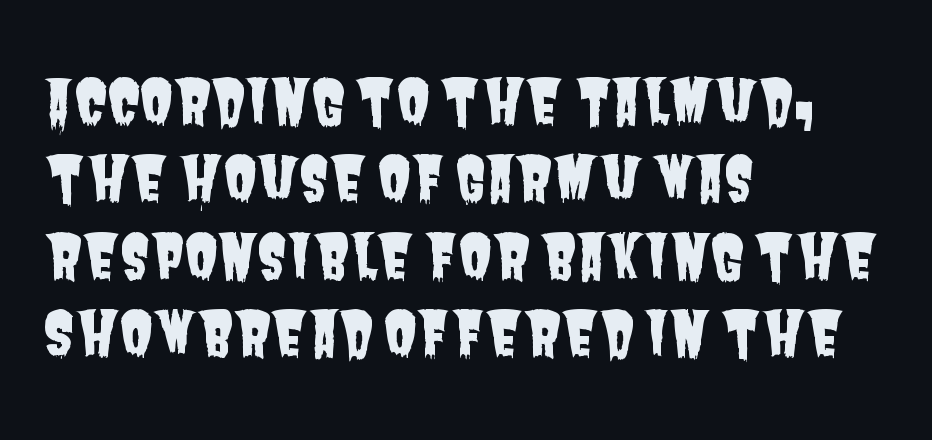
Q: Is the typeface a serif or a sans-serif typeface? A: Sans-serif.
Q: Is the text underlined? A: No.
Q: How is the paragraph aligned? A: Left-aligned.
Q: Is the spacing between letters normal or unusually wide? A: Normal.
Q: Is the spacing between lines tight, normal or loose? A: Normal.
Q: Width (condensed, normal, or wide)? A: Condensed.
Q: Stroke contrast? A: Low.
Q: x-height? A: Large.
Q: Monospaced? A: No.
